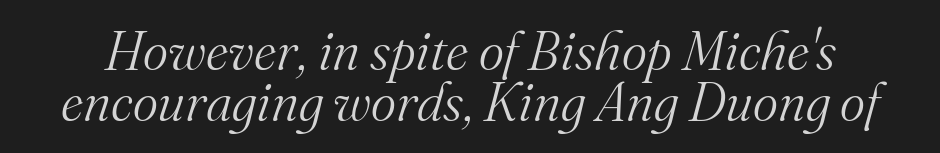
The image shows 54 px light serif type, italic (leaning right); set tight line spacing (0.95x), normal letter spacing, not underlined; medium stroke contrast and a small x-height.
